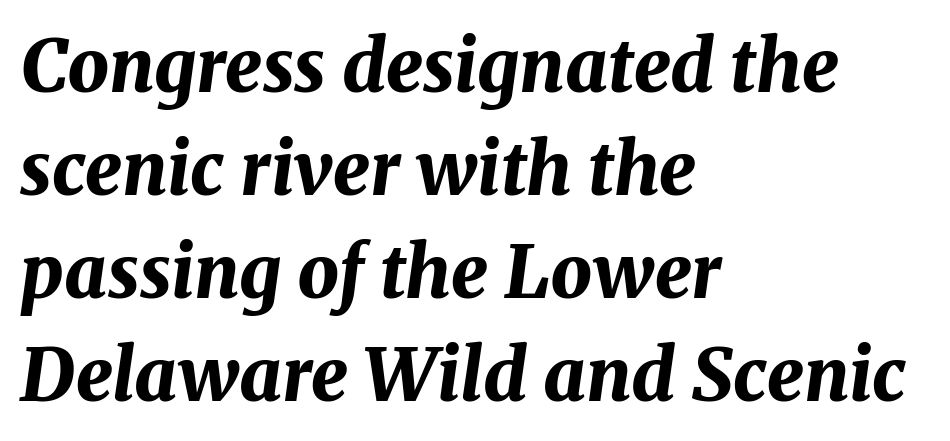
{"italic": "yes", "lean": "right", "slant_degrees": 8, "bold": "yes", "weight": "bold", "width": "normal", "stroke_contrast": "medium", "x_height": "medium", "monospaced": "no", "underline": "no", "align": "left", "line_spacing": "normal", "line_spacing_ratio": 1.41, "letter_spacing": "normal", "letter_spacing_em": 0.0, "glyph_px": 73}
